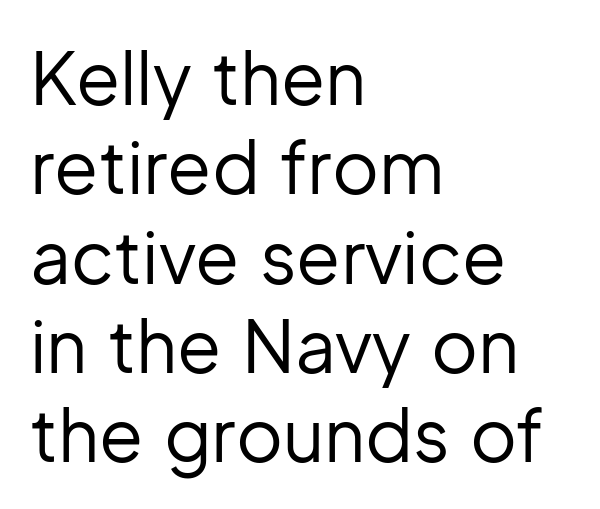
This rendering employs a face without finishing strokes, i.e., a sans-serif. The font sits on the lighter half of the weight spectrum, regular included. These lines are rendered in a variable-pitch font. How are the letters spaced? Ordinarily, with no added tracking.
